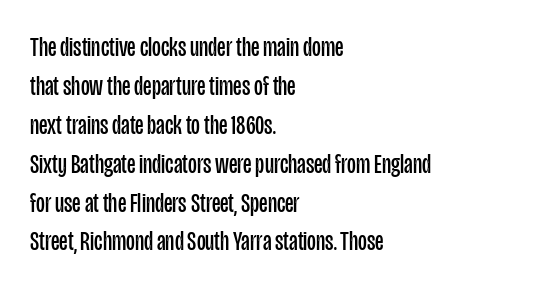
{"italic": "no", "bold": "no", "underline": "no", "align": "left", "line_spacing": "normal", "line_spacing_ratio": 1.44, "letter_spacing": "normal", "letter_spacing_em": 0.0, "glyph_px": 27}
